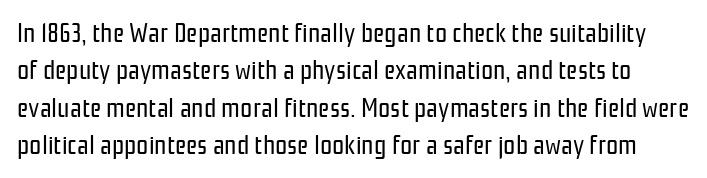
Q: Is the text bold? A: No.
Q: Is the text italic (slanted)? A: No, it is upright.
Q: Is the text underlined? A: No.
Q: Is the spacing between letters normal or unusually wide? A: Normal.
Q: Is the spacing between lines tight, normal or loose? A: Normal.
